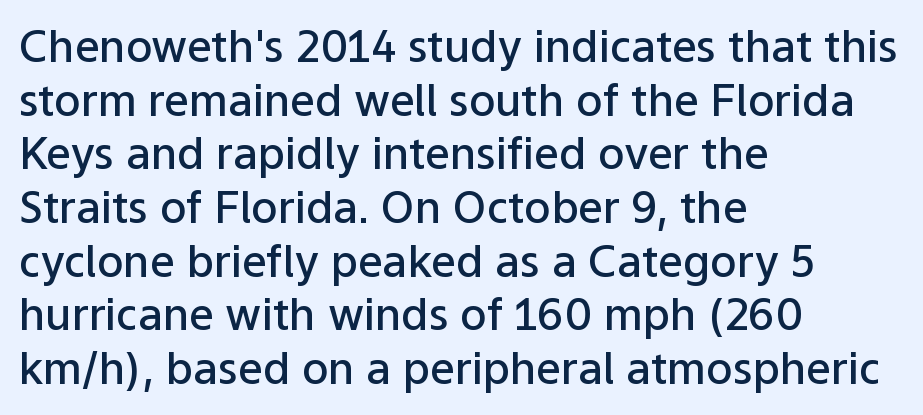
{"serif": "no", "italic": "no", "bold": "semi", "weight": "semibold", "width": "normal", "stroke_contrast": "low", "x_height": "medium", "monospaced": "no", "underline": "no", "align": "left", "line_spacing_ratio": 1.22, "letter_spacing": "normal", "letter_spacing_em": 0.0, "glyph_px": 44}
